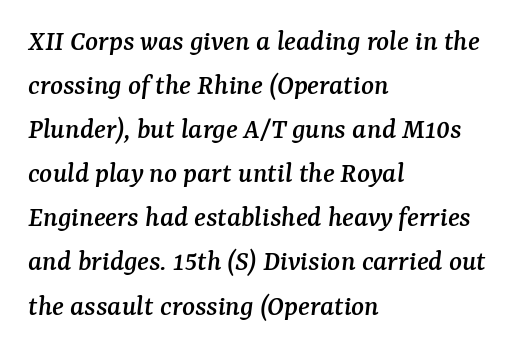
The designer left line spacing at the default. Looking at the ascenders, they clearly lean. If you drew a ruler down the left edge, every line would touch it. Compared with typical body copy, the letter spacing here is the same. Proportional: the letters do not fall into vertical columns.
